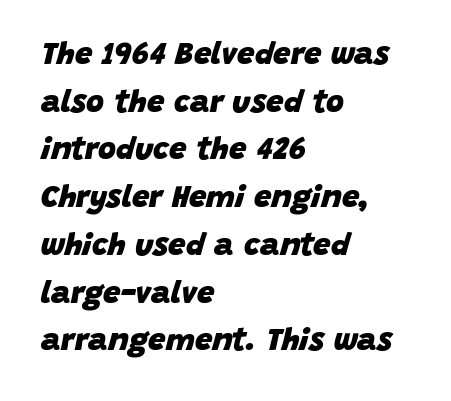
Compared with ordinary roman type, these characters are visibly tilted. The passage is arranged the way most books set body copy — flush left. This sample uses plain, unmodified letter spacing. The specimen omits any rule beneath the text block's lines.
